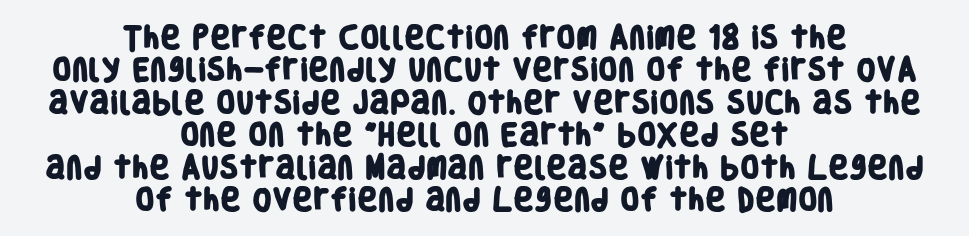
The image shows 25 px bold type; set centered, normal line spacing (1.3x), normal letter spacing, not underlined.
